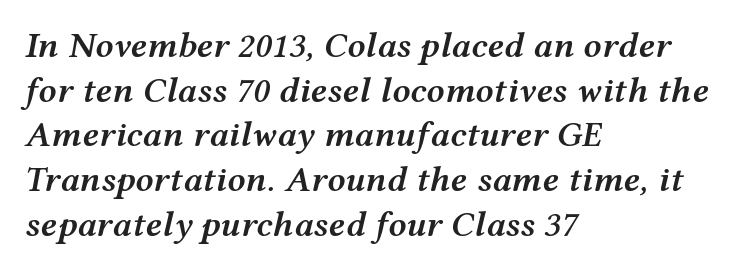
Q: Is the text bold? A: Semi-bold.
Q: Is the text italic (slanted)? A: Yes, it leans right by about 12 degrees.
Q: Is the text underlined? A: No.
Q: How is the paragraph aligned? A: Left-aligned.
Q: Is the spacing between letters normal or unusually wide? A: Normal.
Q: Width (condensed, normal, or wide)? A: Wide.
Q: Stroke contrast? A: Medium.
Q: x-height? A: Medium.
Q: Monospaced? A: No.
